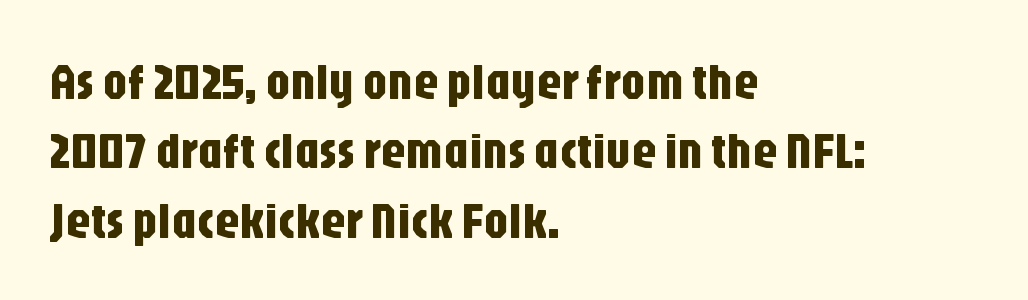
The image shows 50 px condensed sans-serif type, upright; set left-aligned, normal line spacing (1.39x), normal letter spacing, not underlined; low stroke contrast and a large x-height.
